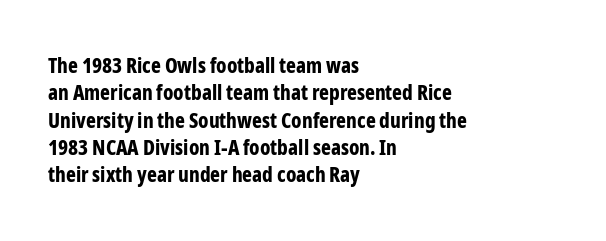
Q: Is the text bold? A: Yes.
Q: Is the text italic (slanted)? A: No, it is upright.
Q: Is the text underlined? A: No.
Q: How is the paragraph aligned? A: Left-aligned.
Q: Is the spacing between letters normal or unusually wide? A: Normal.
Q: Is the spacing between lines tight, normal or loose? A: Normal.
